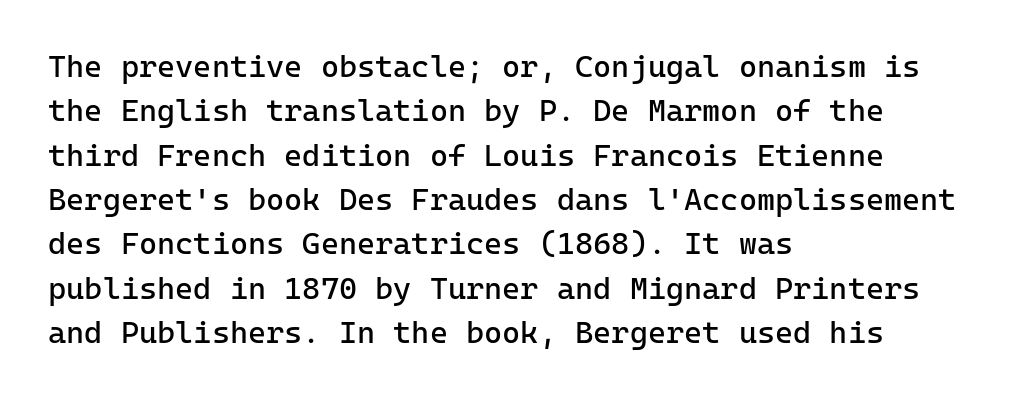
{"serif": "no", "italic": "no", "bold": "no", "weight": "regular", "width": "normal", "stroke_contrast": "low", "x_height": "medium", "monospaced": "yes", "underline": "no", "align": "left", "line_spacing": "normal", "line_spacing_ratio": 1.43, "letter_spacing": "normal", "letter_spacing_em": 0.0, "glyph_px": 31}
